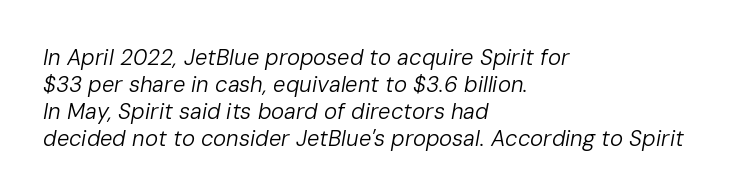
{"italic": "yes", "lean": "right", "slant_degrees": 10, "bold": "no", "underline": "no", "align": "left", "line_spacing_ratio": 1.22, "letter_spacing": "normal", "letter_spacing_em": 0.0, "glyph_px": 22}
